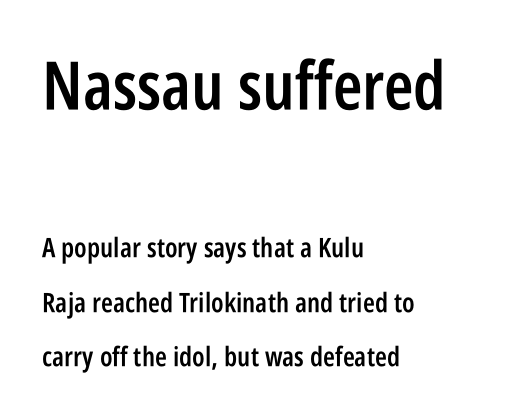
{"serif": "no", "italic": "no", "bold": "semi", "weight": "semibold", "width": "condensed", "stroke_contrast": "low", "x_height": "large", "monospaced": "no", "underline": "no", "align": "left", "line_spacing": "loose", "line_spacing_ratio": 2.01, "letter_spacing": "normal", "letter_spacing_em": 0.0, "larger_block": "first", "size_ratio": 2.48, "glyph_px": 67}
